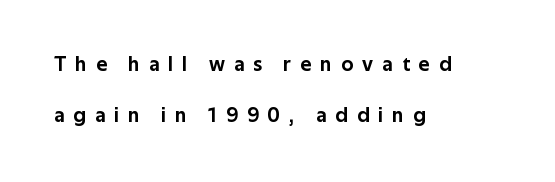
Q: Is the text italic (slanted)? A: No, it is upright.
Q: Is the text underlined? A: No.
Q: How is the paragraph aligned? A: Left-aligned.
Q: Is the spacing between letters normal or unusually wide? A: Unusually wide.
Q: Is the spacing between lines tight, normal or loose? A: Loose.
